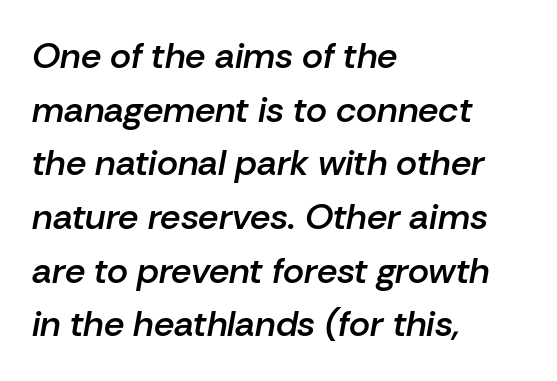
Vertical spacing — default. Visually the block forms a straight wall on the left and a jagged coastline on the right. No word sits above an underline. Emphasis-style slanted type is in use.
